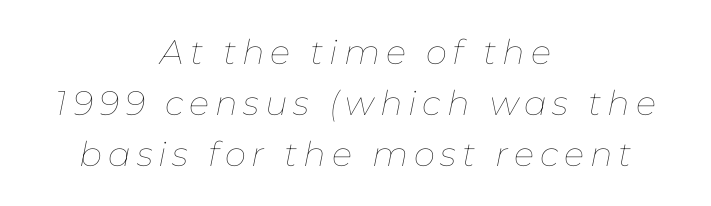
{"italic": "yes", "lean": "right", "slant_degrees": 11, "bold": "no", "weight": "thin", "width": "normal", "stroke_contrast": "low", "x_height": "medium", "monospaced": "no", "underline": "no", "align": "center", "line_spacing": "normal", "line_spacing_ratio": 1.5, "glyph_px": 34}
